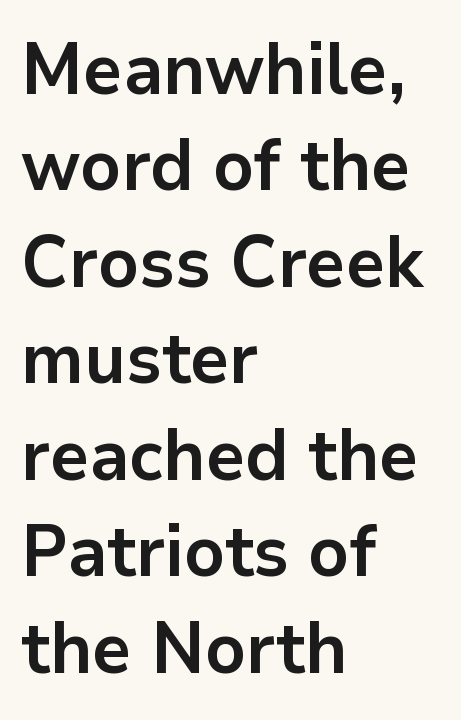
{"serif": "no", "italic": "no", "bold": "yes", "weight": "bold", "width": "normal", "stroke_contrast": "low", "x_height": "medium", "monospaced": "no", "underline": "no", "align": "left", "line_spacing": "normal", "line_spacing_ratio": 1.34, "letter_spacing": "normal", "letter_spacing_em": 0.0, "glyph_px": 72}
